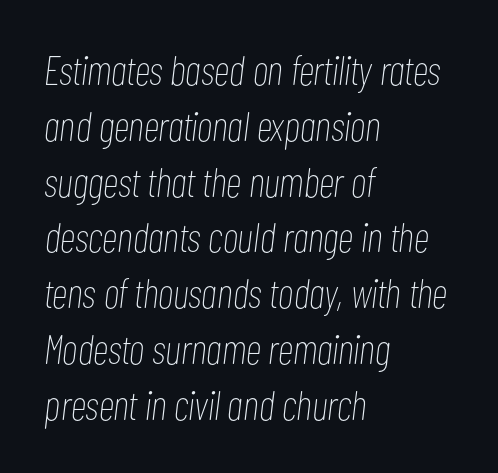
The image shows 41 px thin, condensed type, italic (leaning right); set left-aligned, normal line spacing (1.36x), normal letter spacing, not underlined; low stroke contrast and a medium x-height.
